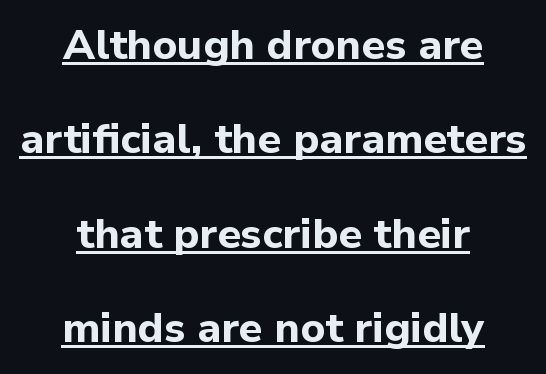
{"serif": "no", "italic": "no", "bold": "yes", "weight": "bold", "width": "normal", "stroke_contrast": "low", "x_height": "medium", "monospaced": "no", "underline": "yes", "align": "center", "line_spacing": "loose", "line_spacing_ratio": 2.25, "letter_spacing": "normal", "letter_spacing_em": 0.0, "glyph_px": 42}
